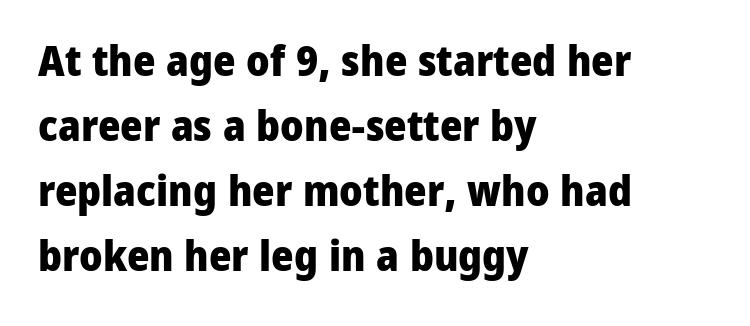
Honestly, the row spacing looks completely unremarkable. Layout note: lines flush left. A roman cut, with each character standing at attention. Compared with an ordinary text face, these strokes are far heavier — a full bold. In terms of letterspacing, this is plain default setting. Do the characters align in a grid? No, the font is proportional.
